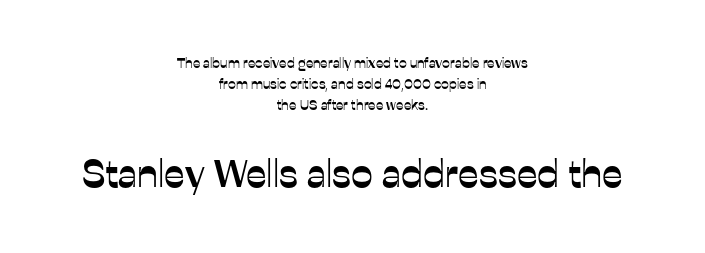
Q: Is the text italic (slanted)? A: No, it is upright.
Q: Is the typeface a serif or a sans-serif typeface? A: Sans-serif.
Q: Is the text underlined? A: No.
Q: How is the paragraph aligned? A: Centered.
Q: Is the spacing between letters normal or unusually wide? A: Normal.
Q: Is the spacing between lines tight, normal or loose? A: Normal.
Q: Which block of text is set in a larger size, the first (top) or the second (bottom)? A: The second (bottom) one.
Q: Width (condensed, normal, or wide)? A: Normal.
Q: Stroke contrast? A: Low.
Q: x-height? A: Medium.
Q: Monospaced? A: No.
